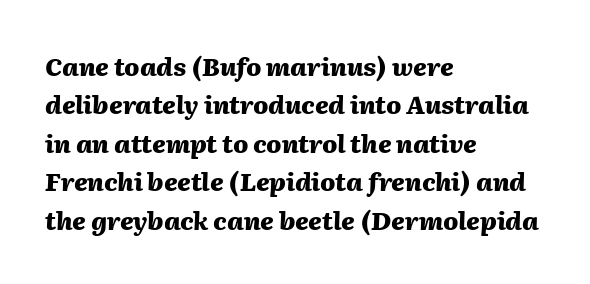
The image shows 25 px bold type, italic (leaning right); set left-aligned, normal line spacing (1.54x), normal letter spacing, not underlined.
